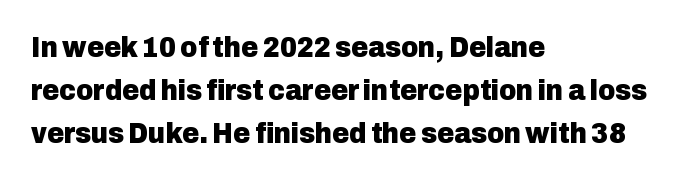
{"serif": "no", "italic": "no", "bold": "yes", "weight": "heavy", "width": "normal", "stroke_contrast": "low", "x_height": "medium", "monospaced": "no", "underline": "no", "align": "left", "line_spacing": "normal", "line_spacing_ratio": 1.49, "letter_spacing": "normal", "letter_spacing_em": 0.0, "glyph_px": 29}
